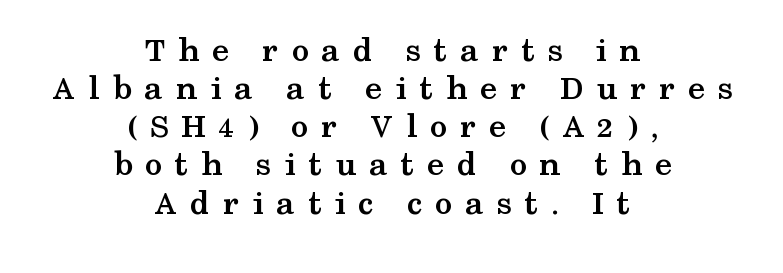
{"serif": "yes", "italic": "no", "bold": "yes", "weight": "semibold", "width": "wide", "stroke_contrast": "medium", "x_height": "medium", "monospaced": "no", "underline": "no", "align": "center", "line_spacing": "tight", "line_spacing_ratio": 1.09, "letter_spacing": "wide", "letter_spacing_em": 0.36, "glyph_px": 35}
